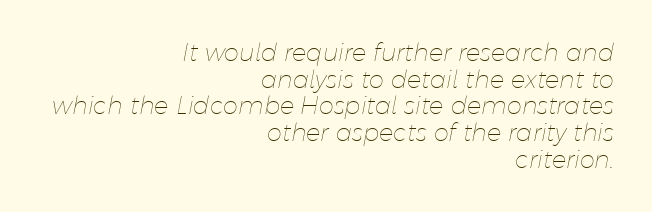
{"italic": "yes", "lean": "right", "slant_degrees": 11, "bold": "no", "underline": "no", "align": "right", "line_spacing": "tight", "line_spacing_ratio": 1.11, "letter_spacing": "normal", "letter_spacing_em": 0.0, "glyph_px": 24}
